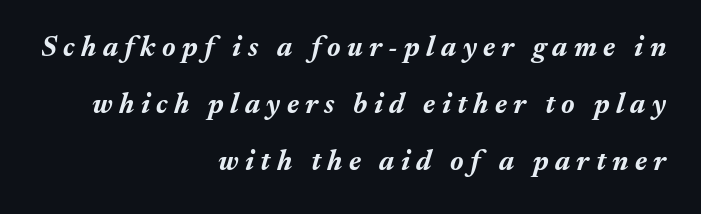
The image shows 28 px bold type, italic (leaning right); set right-aligned, loose line spacing (2.04x), unusually wide letter spacing (+0.23 em), not underlined; medium stroke contrast and a medium x-height.
